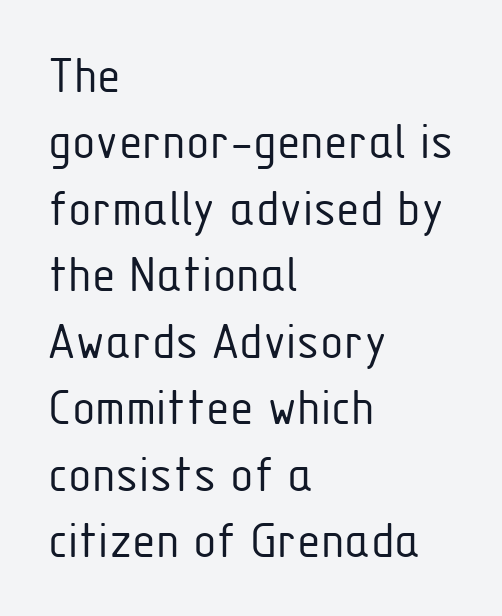
You can tell it's not italic because the verticals are truly vertical. The glyphs in this specimen are sans serif. No letter is thick-stroked: the sample isn't bold. The space beneath each line is pristine and unruled. No extra tracking has been applied to these lines. Line beginnings align vertically; line endings do not.
